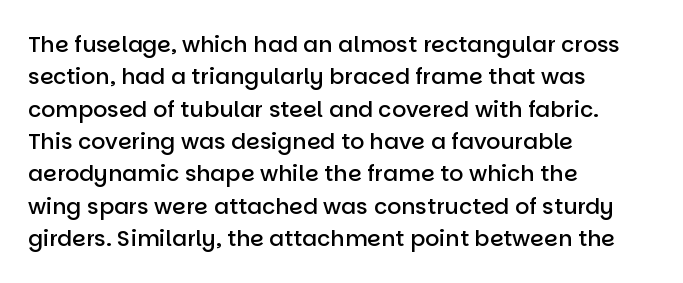
Q: Is the text bold? A: Semi-bold.
Q: Is the text italic (slanted)? A: No, it is upright.
Q: Is the text underlined? A: No.
Q: How is the paragraph aligned? A: Left-aligned.
Q: Is the spacing between letters normal or unusually wide? A: Normal.
Q: Is the spacing between lines tight, normal or loose? A: Normal.
